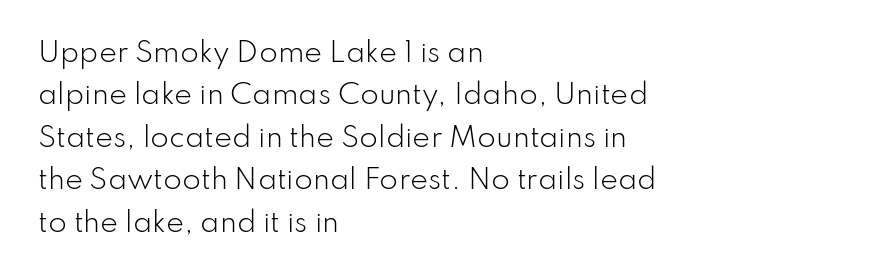
Characters follow at the spacing the type designer built in. Where is the straight margin? On the left. Weight: regular or lighter. Check the space under the baseline: it is left empty. Each new line begins a customary step beneath the previous one.
